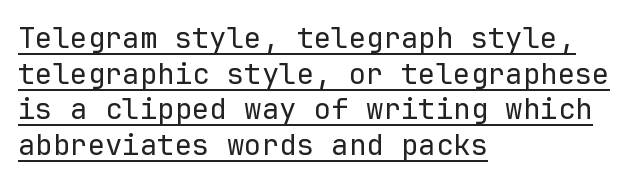
The typesetting does not lean heavy: it is not bold. Which margin do the lines hug? The left one — the right edge is uneven. Characters remain perfectly vertical along every line. Honestly, the underline is the first thing you notice here. Every character here occupies the same horizontal width, giving the sample a typewriter-like rhythm. The glyphs in this specimen are sans serif.
